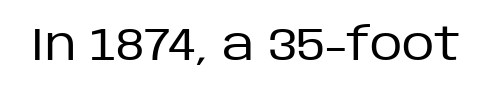
The image shows 45 px regular-weight sans-serif type, upright; set normal letter spacing, not underlined; low stroke contrast and a large x-height.
